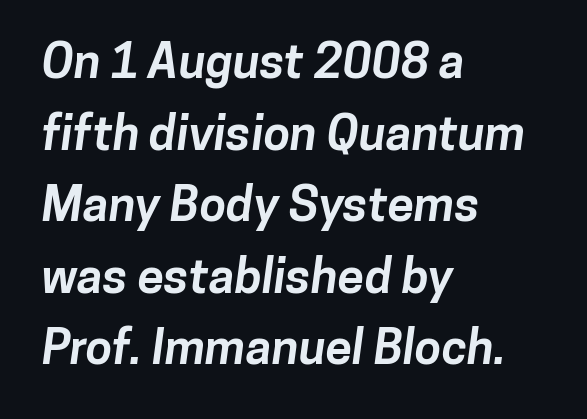
The image shows 48 px bold sans-serif type; set left-aligned, normal line spacing (1.49x), normal letter spacing, not underlined; low stroke contrast and a medium x-height.
